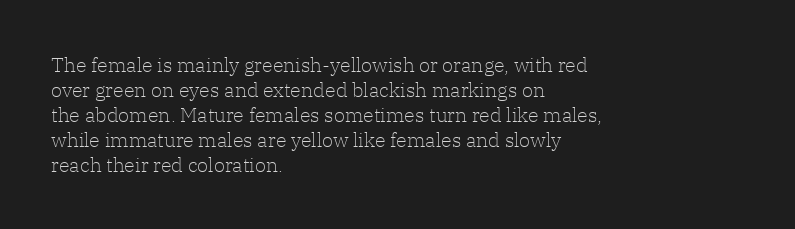
Q: Is the text bold? A: No.
Q: Is the text italic (slanted)? A: No, it is upright.
Q: Is the text underlined? A: No.
Q: How is the paragraph aligned? A: Left-aligned.
Q: Is the spacing between letters normal or unusually wide? A: Normal.
Q: Is the spacing between lines tight, normal or loose? A: Normal.
